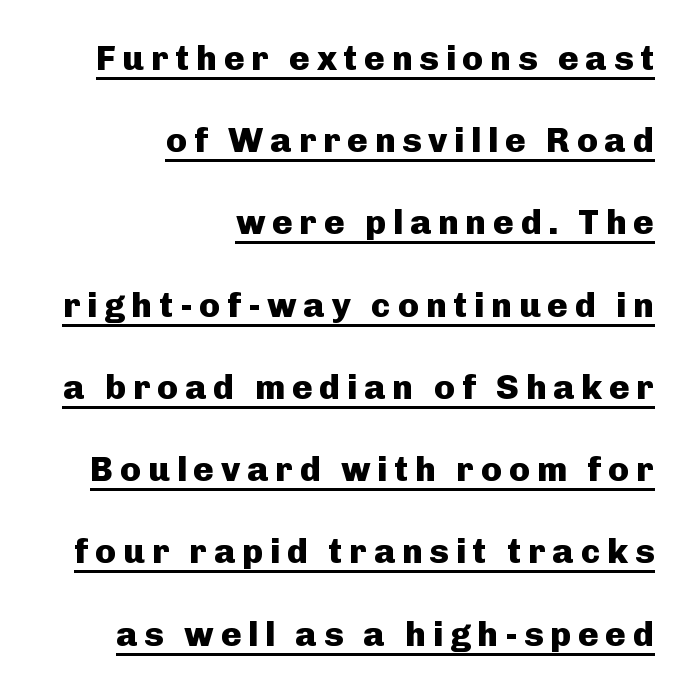
Short and long lines alike share a common ending point at right. Proportional: the letters do not fall into vertical columns. Its strokes are broad and dark, the hallmark of bold type. Posture: vertical.
